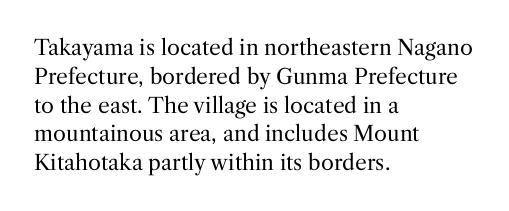
{"italic": "no", "bold": "no", "underline": "no", "align": "left", "line_spacing": "normal", "line_spacing_ratio": 1.37, "letter_spacing": "normal", "letter_spacing_em": 0.0, "glyph_px": 21}
